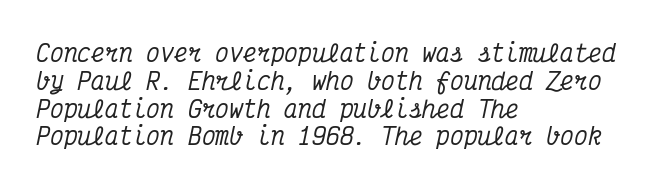
Q: Is the text italic (slanted)? A: Yes, it leans right by about 12 degrees.
Q: Is the text underlined? A: No.
Q: How is the paragraph aligned? A: Left-aligned.
Q: Is the spacing between letters normal or unusually wide? A: Normal.
